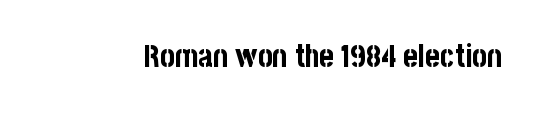
{"serif": "no", "italic": "no", "bold": "yes", "weight": "bold", "width": "condensed", "stroke_contrast": "low", "x_height": "large", "monospaced": "no", "underline": "no", "letter_spacing": "normal", "letter_spacing_em": 0.0, "glyph_px": 31}
